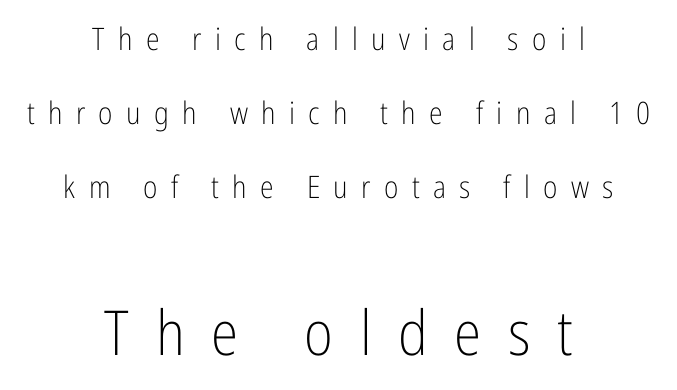
Tracking value appears strongly positive — letters spread wide. Proportional: the letters do not fall into vertical columns. On a weight scale, this lands at 450 or below. This sample trades compactness for vertical openness between lines. Type size steps up from the first block to the second.
